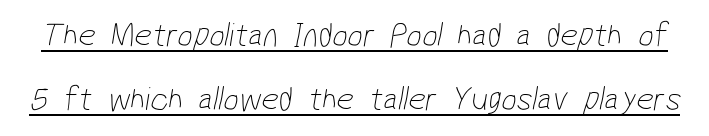
You could call the tracking neutral — neither tight nor loose. The font is comparable to plain body text, perhaps lighter. Here the designer chose a conventional face with non-uniform glyph widths. The rendered words wear a rule along their underside. Does the type have serifs? No, each stem ends abruptly.
